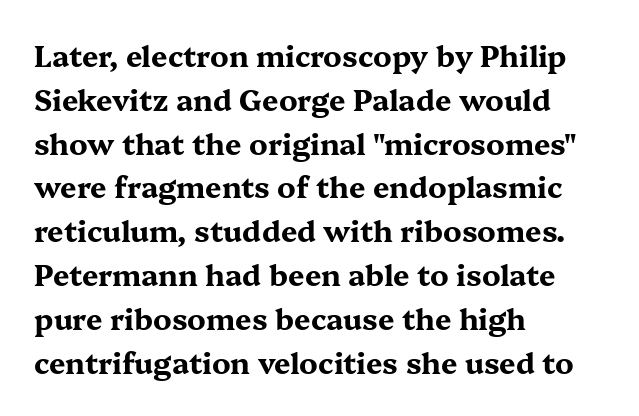
The face used here is proportionally spaced, like ordinary book or web type. Short note: letters normally spaced. Weight check: bold — yes, fully. Serifs: yes, visible at the terminals of the letterforms. Descender tails drop into unmarked territory. Regarding leading, the lines here are spaced in the standard way.
